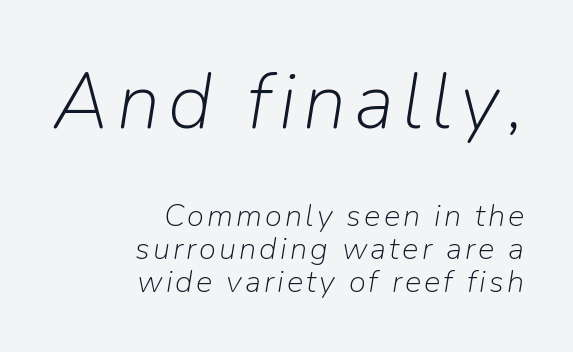
Descender tails drop into unmarked territory. The text block is weighted toward the right margin, trailing off unevenly leftward. Two sizes are in play, and the larger belongs to the first block. Proportional: the letters do not fall into vertical columns. No letter is thick-stroked: the sample isn't bold. Would a proofreader flag this as italicized? Yes.
